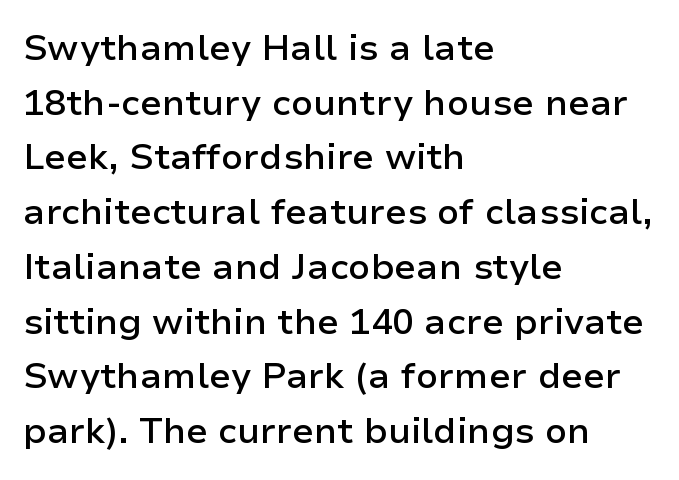
{"serif": "no", "italic": "no", "bold": "semi", "weight": "semibold", "width": "normal", "stroke_contrast": "low", "x_height": "medium", "monospaced": "no", "underline": "no", "align": "left", "line_spacing": "normal", "line_spacing_ratio": 1.52, "letter_spacing": "normal", "letter_spacing_em": 0.0, "glyph_px": 36}
